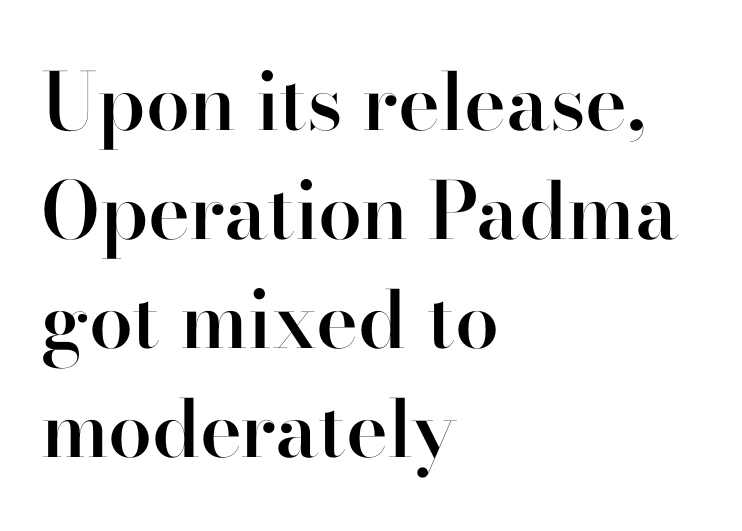
The image shows 79 px semibold serif type, upright; set left-aligned, normal line spacing (1.38x), normal letter spacing, not underlined; high stroke contrast and a small x-height.
